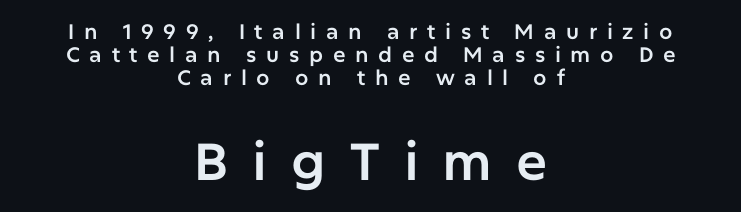
The image shows 52 px sans-serif type, upright; set centered, tight line spacing (1.1x), unusually wide letter spacing (+0.46 em), not underlined; the second (bottom) block is 2.48x larger; low stroke contrast and a medium x-height.
